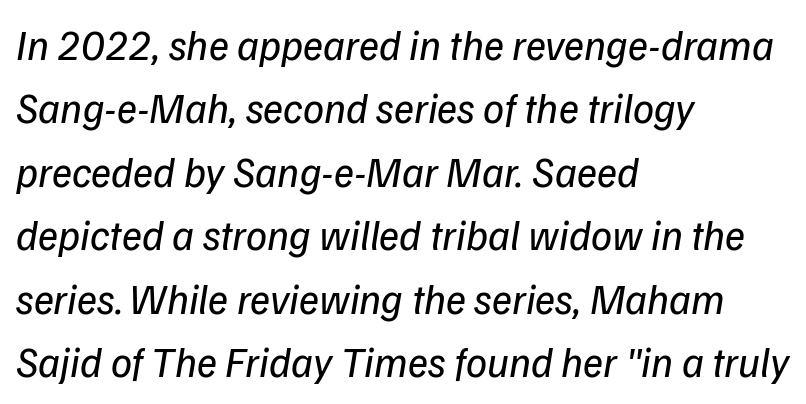
Q: Is the text bold? A: No.
Q: Is the typeface a serif or a sans-serif typeface? A: Sans-serif.
Q: Is the text underlined? A: No.
Q: How is the paragraph aligned? A: Left-aligned.
Q: Is the spacing between letters normal or unusually wide? A: Normal.
Q: Is the spacing between lines tight, normal or loose? A: Normal.
Q: Width (condensed, normal, or wide)? A: Normal.
Q: Stroke contrast? A: Low.
Q: x-height? A: Medium.
Q: Monospaced? A: No.
